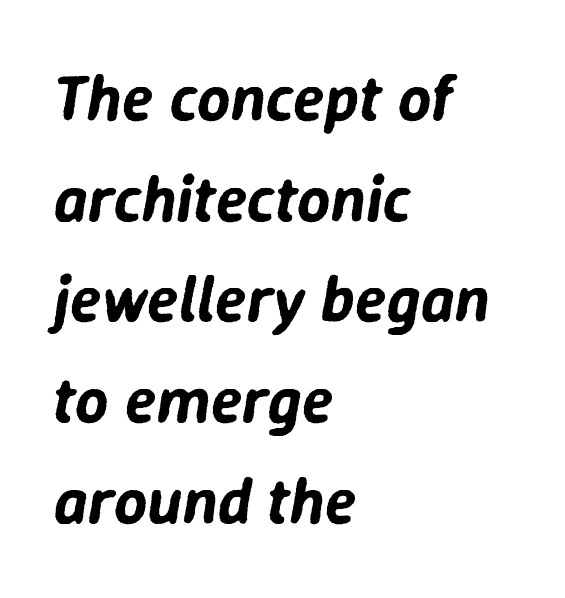
The image shows 65 px text type, italic (leaning right); set left-aligned, normal line spacing (1.55x), normal letter spacing, not underlined; low stroke contrast and a medium x-height.
